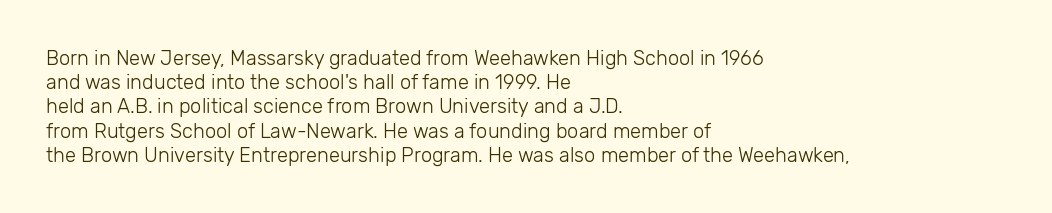
Q: Is the text bold? A: No.
Q: Is the text italic (slanted)? A: No, it is upright.
Q: Is the text underlined? A: No.
Q: How is the paragraph aligned? A: Left-aligned.
Q: Is the spacing between letters normal or unusually wide? A: Normal.
